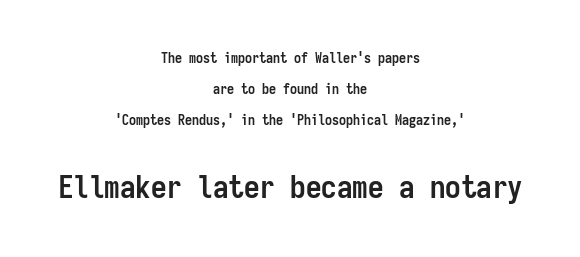
One-word summary of the alignment: center. These lines were composed using upright roman letters. The passage shown is typeset with a sans-serif family. Every character here occupies the same horizontal width, giving the sample a typewriter-like rhythm.
